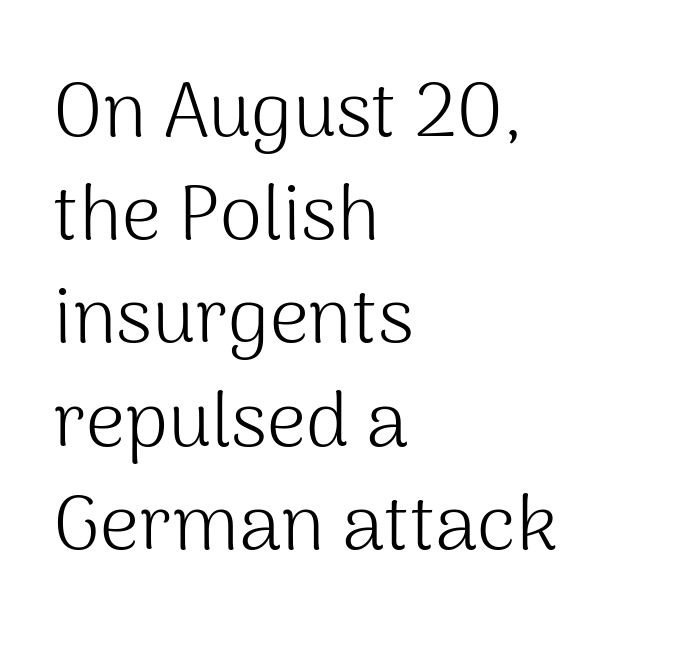
{"serif": "no", "italic": "no", "bold": "no", "weight": "light", "width": "normal", "stroke_contrast": "medium", "x_height": "medium", "monospaced": "no", "underline": "no", "align": "left", "line_spacing": "normal", "line_spacing_ratio": 1.34, "letter_spacing": "normal", "letter_spacing_em": 0.0, "glyph_px": 77}
